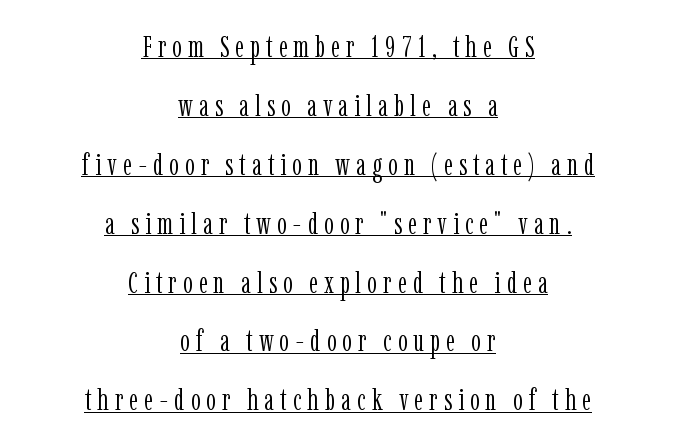
Q: Is the text bold? A: No.
Q: Is the text italic (slanted)? A: No, it is upright.
Q: Is the typeface a serif or a sans-serif typeface? A: Serif.
Q: Is the text underlined? A: Yes.
Q: How is the paragraph aligned? A: Centered.
Q: Is the spacing between lines tight, normal or loose? A: Loose.
Q: Width (condensed, normal, or wide)? A: Condensed.
Q: Stroke contrast? A: Low.
Q: x-height? A: Medium.
Q: Monospaced? A: No.
